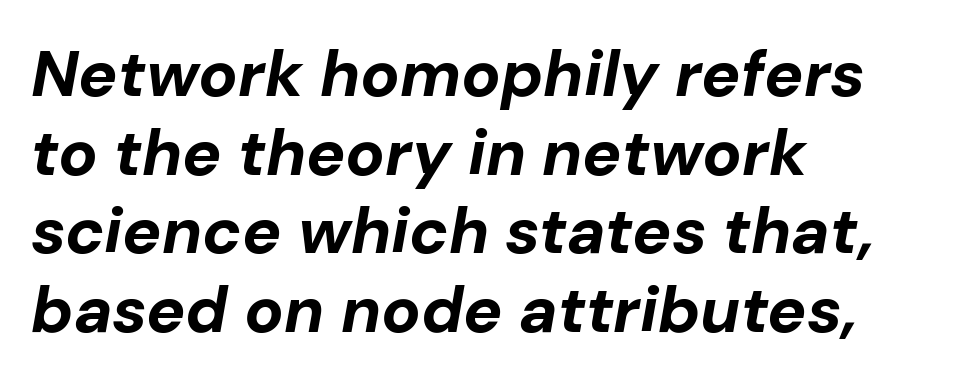
{"italic": "yes", "lean": "right", "slant_degrees": 10, "bold": "yes", "weight": "bold", "width": "normal", "stroke_contrast": "low", "x_height": "medium", "monospaced": "no", "underline": "no", "align": "left", "line_spacing_ratio": 1.21, "letter_spacing": "normal", "letter_spacing_em": 0.0, "glyph_px": 65}
